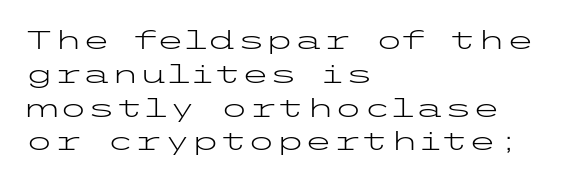
Q: Is the text bold? A: No.
Q: Is the text italic (slanted)? A: No, it is upright.
Q: Is the text underlined? A: No.
Q: How is the paragraph aligned? A: Left-aligned.
Q: Is the spacing between letters normal or unusually wide? A: Normal.
Q: Is the spacing between lines tight, normal or loose? A: Normal.
